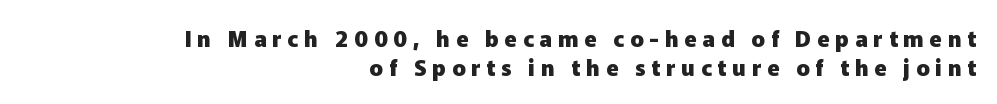
{"italic": "no", "bold": "yes", "underline": "no", "align": "right", "line_spacing": "normal", "line_spacing_ratio": 1.3, "letter_spacing": "wide", "letter_spacing_em": 0.27, "glyph_px": 22}
